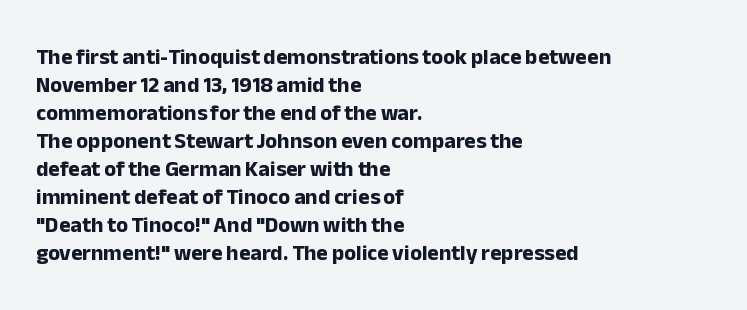
Q: Is the text bold? A: Yes.
Q: Is the text italic (slanted)? A: No, it is upright.
Q: Is the text underlined? A: No.
Q: How is the paragraph aligned? A: Left-aligned.
Q: Is the spacing between letters normal or unusually wide? A: Normal.
Q: Is the spacing between lines tight, normal or loose? A: Normal.
